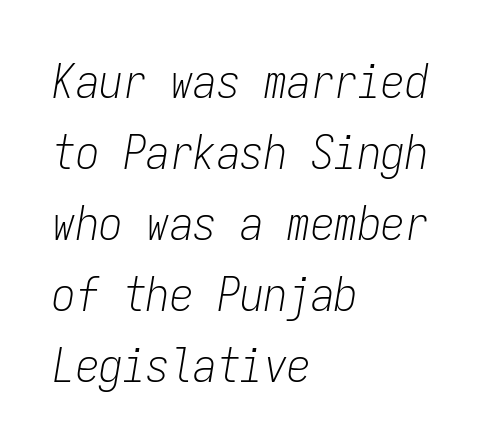
Descenders are the only things crossing below the line. Tracking here is standard; glyphs follow each other at the usual distance. The whole block is typeset with a tilt. The characters are drawn with everyday or finer stroke widths.
